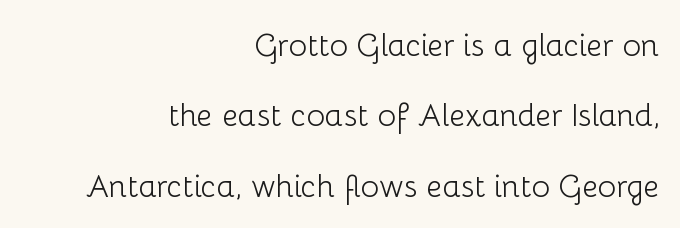
Does the type have serifs? No, each stem ends abruptly. Tall strokes in this sample are plumb rather than angled. The type is set solid horizontally, with unmodified tracking. This rendering uses right alignment, leaving the left contour irregular. This is not heavy type; no bold has been used.
